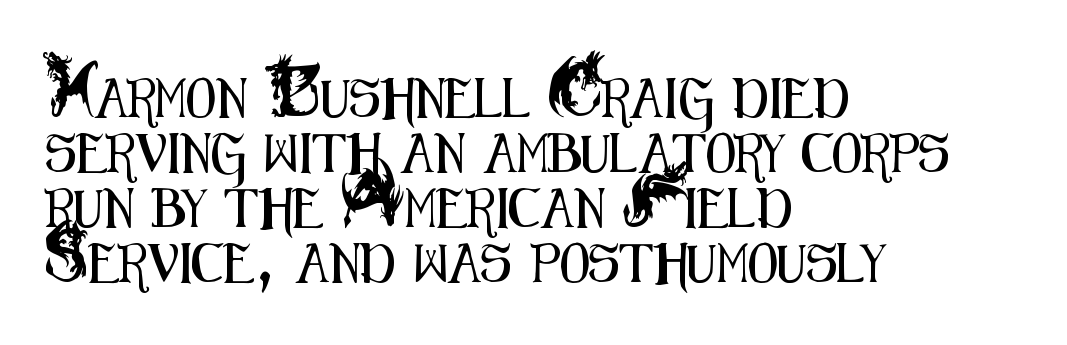
Teacher's note: observe the even left margin — that is flush-left alignment. Honestly, the row spacing looks completely unremarkable. The letters stand upright; this is a roman face. The space directly below the letters is spotless.
